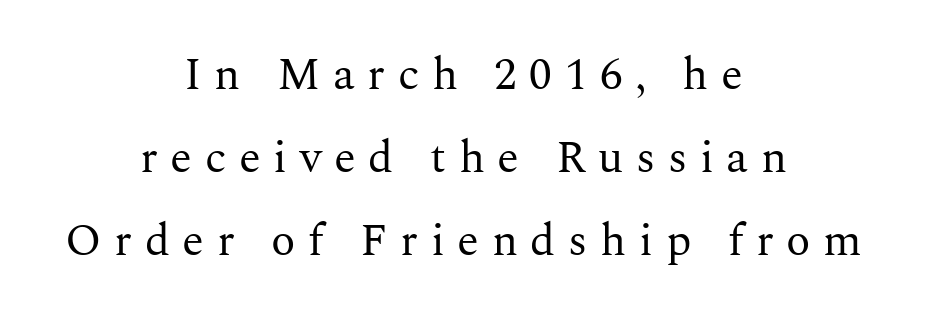
Ascenders rise straight up at ninety degrees. The font family rendered here belongs to the serif group. Caption: face not bold, strokes unweighted. Each letter keeps its own natural width here, so spacing adapts to shape.
